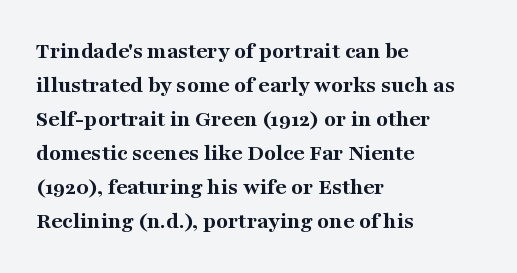
Q: Is the text bold? A: Yes.
Q: Is the text italic (slanted)? A: No, it is upright.
Q: Is the text underlined? A: No.
Q: How is the paragraph aligned? A: Left-aligned.
Q: Is the spacing between letters normal or unusually wide? A: Normal.
Q: Is the spacing between lines tight, normal or loose? A: Normal.
